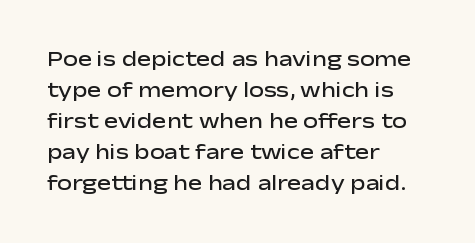
{"italic": "no", "bold": "semi", "underline": "no", "align": "left", "line_spacing": "normal", "line_spacing_ratio": 1.48, "letter_spacing": "normal", "letter_spacing_em": 0.0, "glyph_px": 21}
